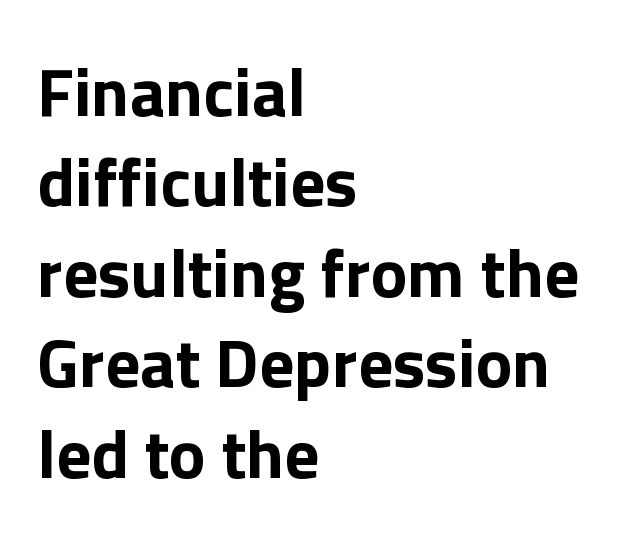
{"serif": "no", "italic": "no", "bold": "yes", "weight": "bold", "width": "normal", "stroke_contrast": "low", "x_height": "medium", "monospaced": "no", "underline": "no", "align": "left", "line_spacing": "normal", "line_spacing_ratio": 1.31, "letter_spacing": "normal", "letter_spacing_em": 0.0, "glyph_px": 69}
